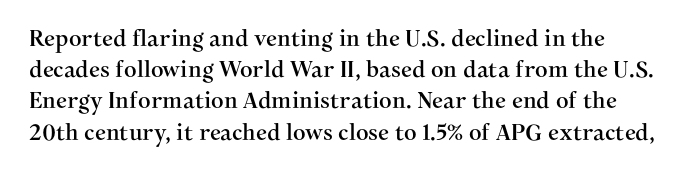
The image shows 22 px text type, upright; set normal line spacing (1.42x), normal letter spacing, not underlined.
